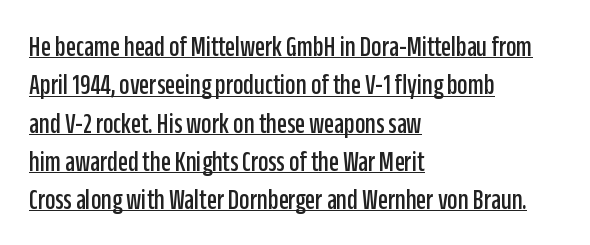
This sample has the flowing, uneven cadence of proportional lettering. Is there an underline? Yes — a line sits under the letters. What's the leading like? Ordinary, nothing unusual. Font category for this specimen: sans-serif. A typesetter would mark this as roman, not italic. The face used here is rendered with its standard letterfit.
